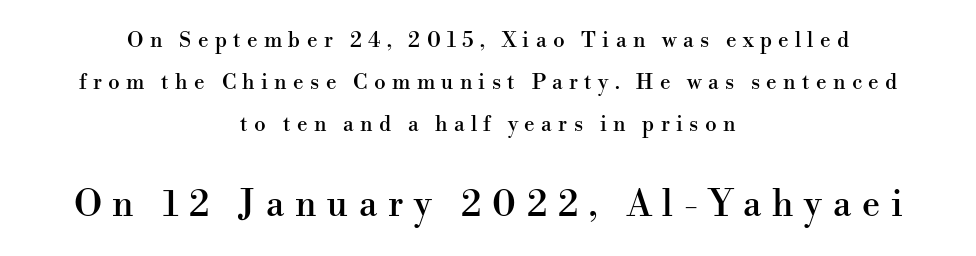
Rows of type keep a wide berth in the vertical direction. A typesetter would label this face a serif. The typesetter chose a symmetrical, centered arrangement here. The type sits square on the baseline with zero lean.
